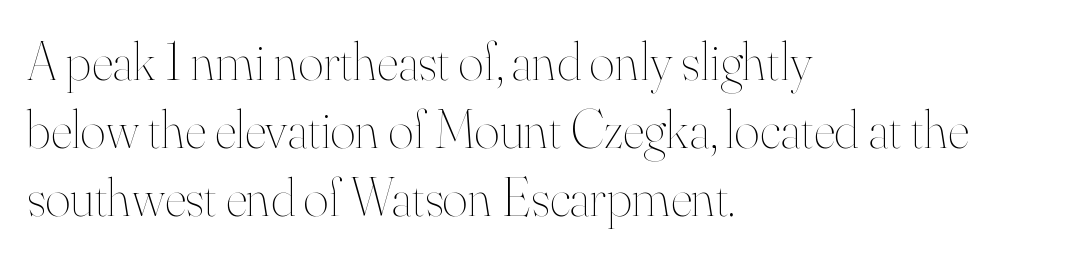
The designer left line spacing at the default. Is the type heavy? It reads as light-to-regular instead. Varying glyph widths throughout — classic text-font behaviour. All the whitespace from short lines collects on the right. There is no visible air inserted between adjacent glyphs.
